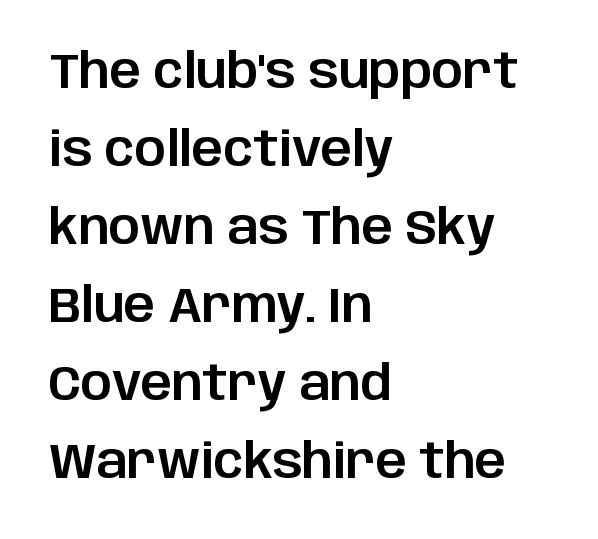
Q: Is the text italic (slanted)? A: No, it is upright.
Q: Is the typeface a serif or a sans-serif typeface? A: Sans-serif.
Q: Is the text underlined? A: No.
Q: How is the paragraph aligned? A: Left-aligned.
Q: Is the spacing between letters normal or unusually wide? A: Normal.
Q: Is the spacing between lines tight, normal or loose? A: Normal.
Q: Width (condensed, normal, or wide)? A: Normal.
Q: Stroke contrast? A: Low.
Q: x-height? A: Large.
Q: Monospaced? A: No.
